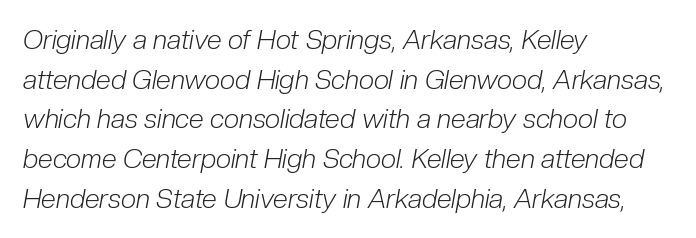
The image shows 27 px text type, italic (leaning right); set left-aligned, normal line spacing (1.47x), normal letter spacing, not underlined.
